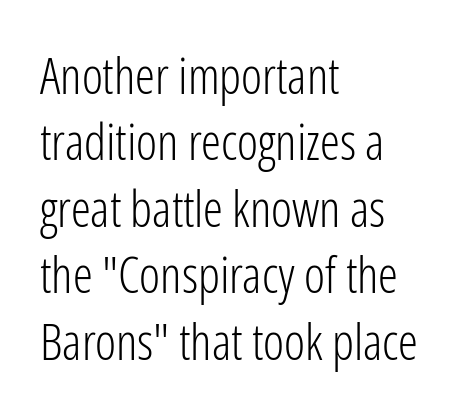
Q: Is the text bold? A: No.
Q: Is the text italic (slanted)? A: No, it is upright.
Q: Is the typeface a serif or a sans-serif typeface? A: Sans-serif.
Q: Is the text underlined? A: No.
Q: How is the paragraph aligned? A: Left-aligned.
Q: Is the spacing between letters normal or unusually wide? A: Normal.
Q: Is the spacing between lines tight, normal or loose? A: Normal.
Q: Width (condensed, normal, or wide)? A: Condensed.
Q: Stroke contrast? A: Low.
Q: x-height? A: Medium.
Q: Monospaced? A: No.
